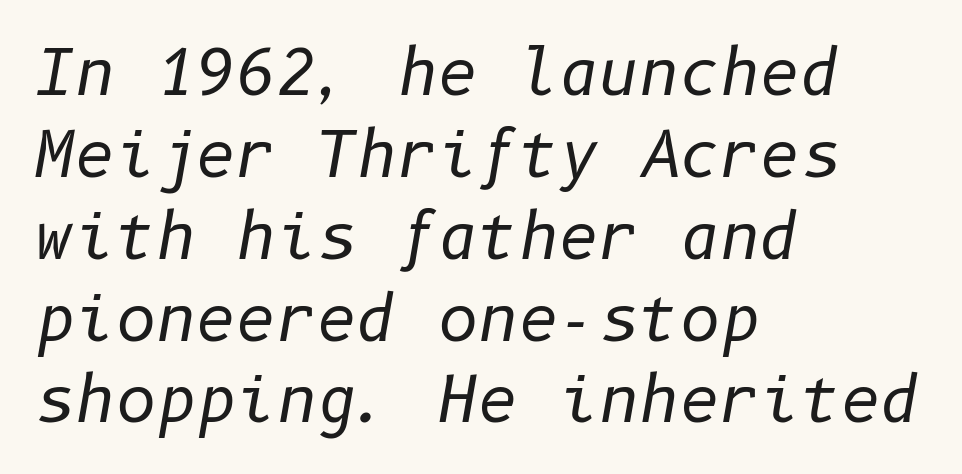
Notice how the passage keeps a crisp vertical edge on the left only. A bare baseline throughout the passage. Slant detected: the letters are inclined. What stands out about the letter spacing? Nothing — it is the standard amount. How would I describe the line gaps? Plain and ordinary. Ink coverage per letter is moderate at most.
